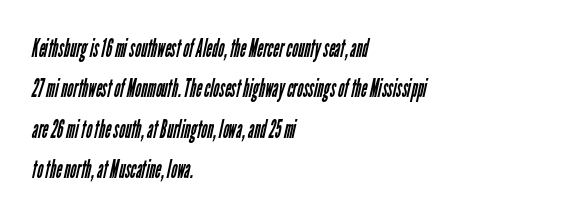
Beneath every word, the page is bare. Notice how descenders clear the ascenders below comfortably — that's standard leading. Reading down the block, your eye returns to a fixed left position each line. Think standard paragraph weight, or any step lighter than that. The tracking reads as untouched default to a designer's eye.
